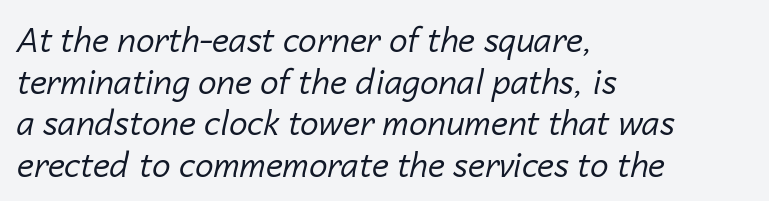
{"italic": "yes", "lean": "right", "slant_degrees": 14, "bold": "no", "weight": "regular", "width": "normal", "stroke_contrast": "low", "x_height": "medium", "monospaced": "no", "underline": "no", "align": "left", "line_spacing": "normal", "line_spacing_ratio": 1.26, "letter_spacing": "normal", "letter_spacing_em": 0.0, "glyph_px": 33}
